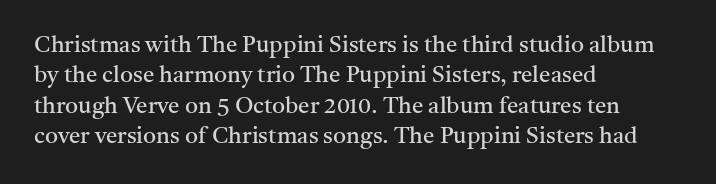
The image shows 23 px text type, upright; set left-aligned, normal line spacing (1.32x), normal letter spacing, not underlined.
